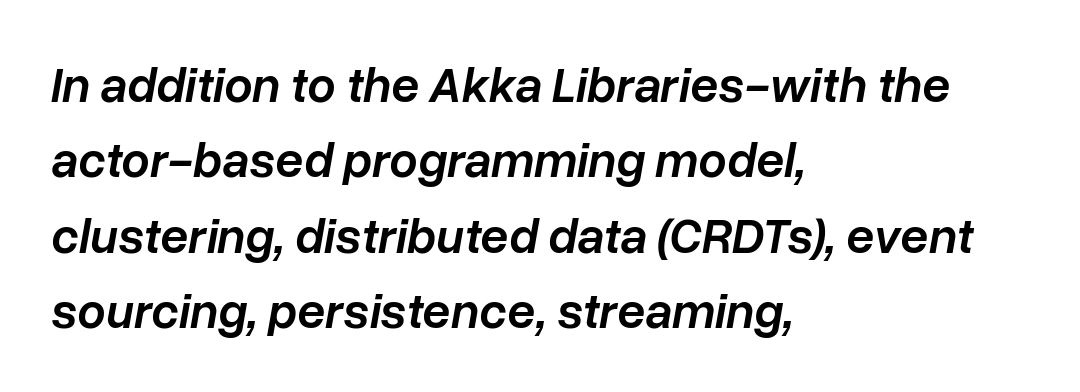
{"italic": "yes", "lean": "right", "slant_degrees": 10, "bold": "semi", "weight": "semibold", "width": "normal", "stroke_contrast": "low", "x_height": "medium", "monospaced": "no", "underline": "no", "align": "left", "line_spacing": "normal", "line_spacing_ratio": 1.51, "letter_spacing": "normal", "letter_spacing_em": 0.0, "glyph_px": 50}
